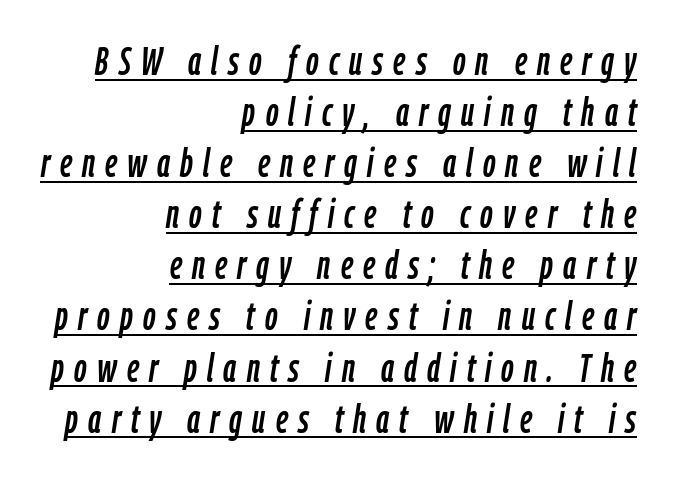
Quick note: italic. Character widths vary here, with narrow letters taking less room than wide ones. How are the letters spaced? Widely, with obvious added tracking. Check the space under the baseline: a stroke is drawn there. Regarding leading, the lines here are spaced in the standard way. Which margin do the lines hug? The right one — the left edge is uneven.
